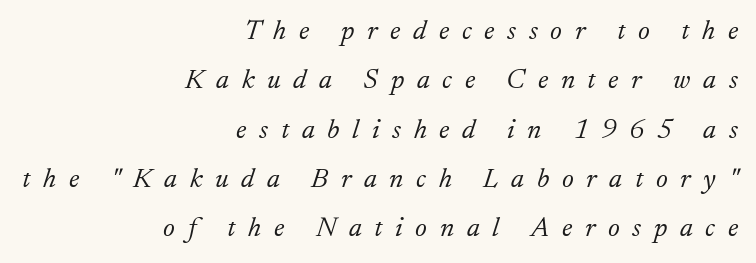
The cut favours lightness, reaching ordinary text weight at its darkest. The specimen omits any rule beneath the text block's lines. Do the characters align in a grid? No, the font is proportional. Here the glyphs are tracked loosely, breaking word shapes into spaced letters.
